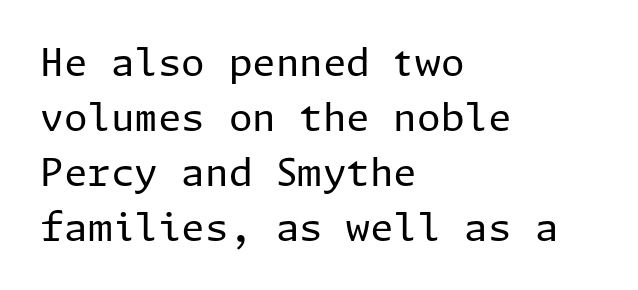
The image shows 38 px regular-weight sans-serif type, upright; set left-aligned, normal line spacing (1.45x), normal letter spacing, not underlined; low stroke contrast and a medium x-height.
